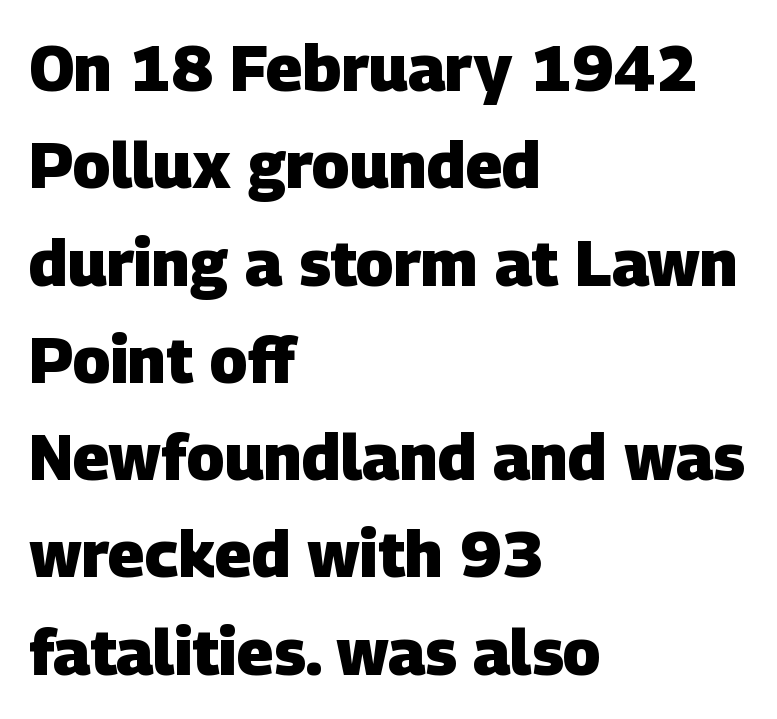
The image shows 64 px heavy sans-serif type; set left-aligned, normal line spacing (1.52x), normal letter spacing, not underlined; low stroke contrast and a large x-height.
